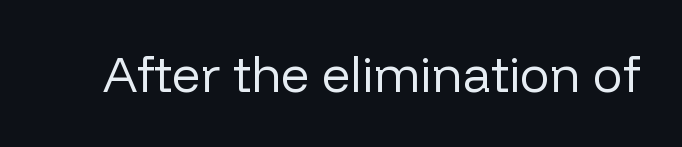
The image shows 50 px regular-weight sans-serif type, upright; set normal letter spacing, not underlined; low stroke contrast and a medium x-height.
